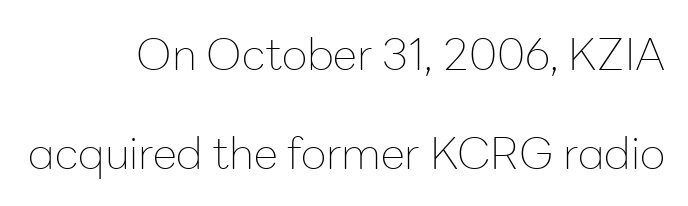
Q: Is the text bold? A: No.
Q: Is the text italic (slanted)? A: No, it is upright.
Q: Is the typeface a serif or a sans-serif typeface? A: Sans-serif.
Q: Is the text underlined? A: No.
Q: How is the paragraph aligned? A: Right-aligned.
Q: Is the spacing between letters normal or unusually wide? A: Normal.
Q: Is the spacing between lines tight, normal or loose? A: Loose.
Q: Width (condensed, normal, or wide)? A: Normal.
Q: Stroke contrast? A: Low.
Q: x-height? A: Medium.
Q: Monospaced? A: No.
